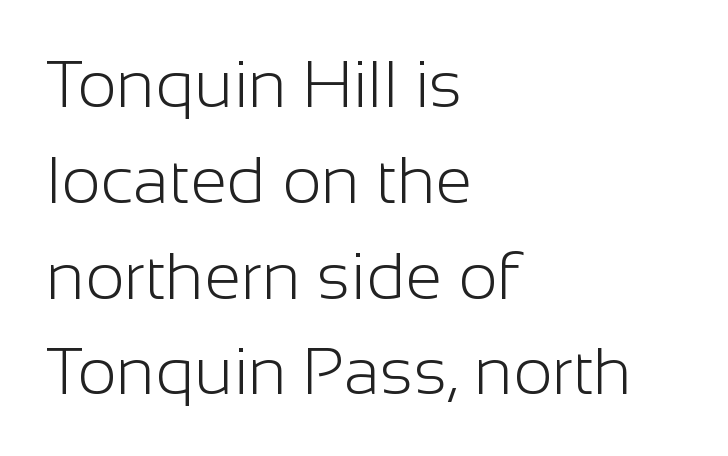
{"serif": "no", "italic": "no", "bold": "no", "weight": "light", "width": "normal", "stroke_contrast": "low", "x_height": "medium", "monospaced": "no", "underline": "no", "align": "left", "line_spacing": "normal", "line_spacing_ratio": 1.43, "letter_spacing": "normal", "letter_spacing_em": 0.0, "glyph_px": 67}
